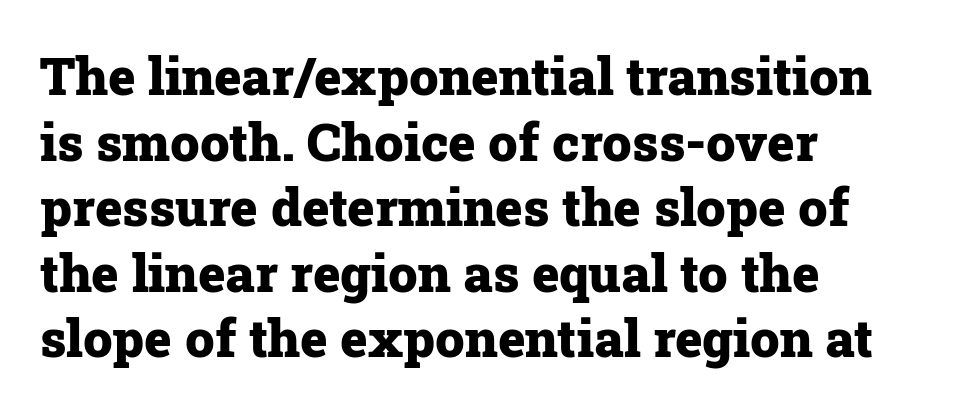
The passage shown is typed in a proportional face where columns would drift. The space between consecutive lines is moderate. Short and long lines alike share a common starting point at left. Font category for this specimen: serif.
